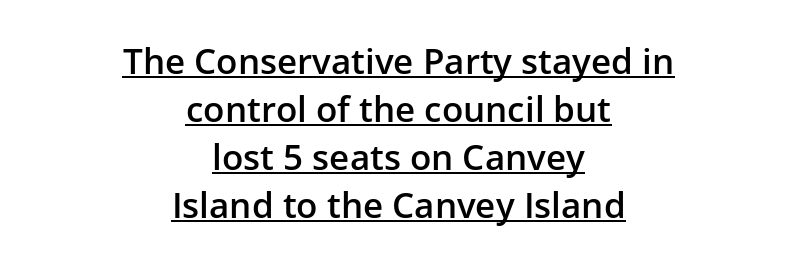
Moderately thickened strokes mark this as semibold type. You can see a thin bar hugging the bottom of the glyphs. In terms of letterform style, serifs are entirely absent. Is this a fixed-width face? No — the glyphs have proportional, varying widths. The leading is moderate, giving the passage an even texture.
